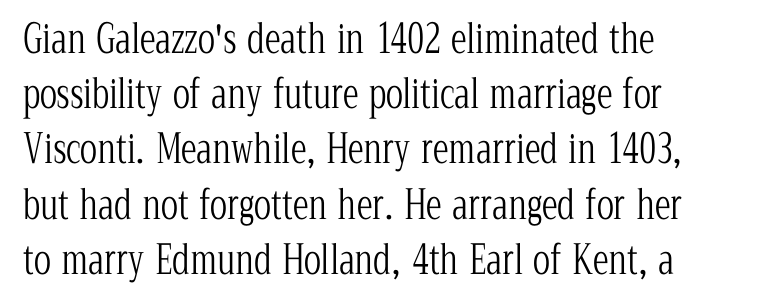
The image shows 40 px light, condensed serif type, upright; set left-aligned, normal line spacing (1.38x), normal letter spacing, not underlined; low stroke contrast and a medium x-height.
